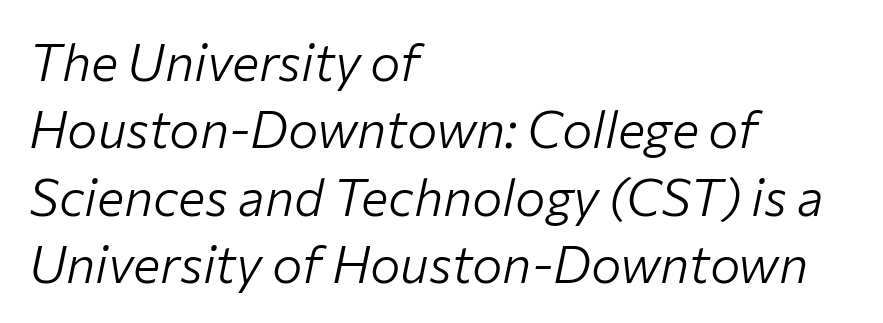
The image shows 51 px light type, italic (leaning right); set left-aligned, normal line spacing (1.32x), normal letter spacing, not underlined; low stroke contrast and a medium x-height.
